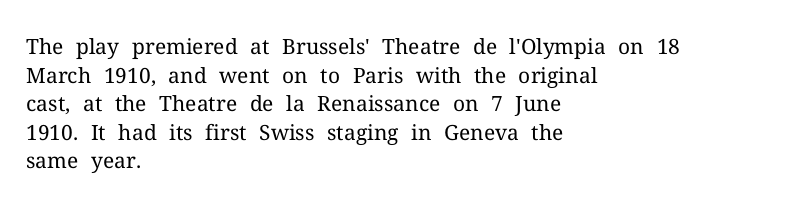
The image shows 21 px text type, upright; set left-aligned, normal line spacing (1.36x), normal letter spacing, not underlined.
